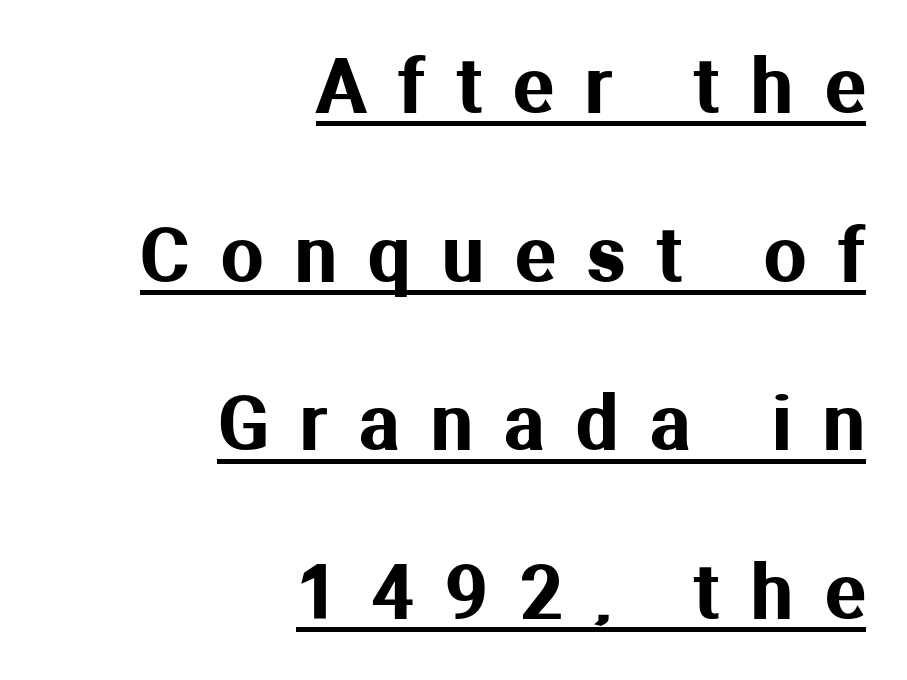
Quick note: not italic, upright. Somebody hit Ctrl+U on this one — the words are underlined. Varying glyph widths throughout — classic text-font behaviour. The lines are quadded right.
